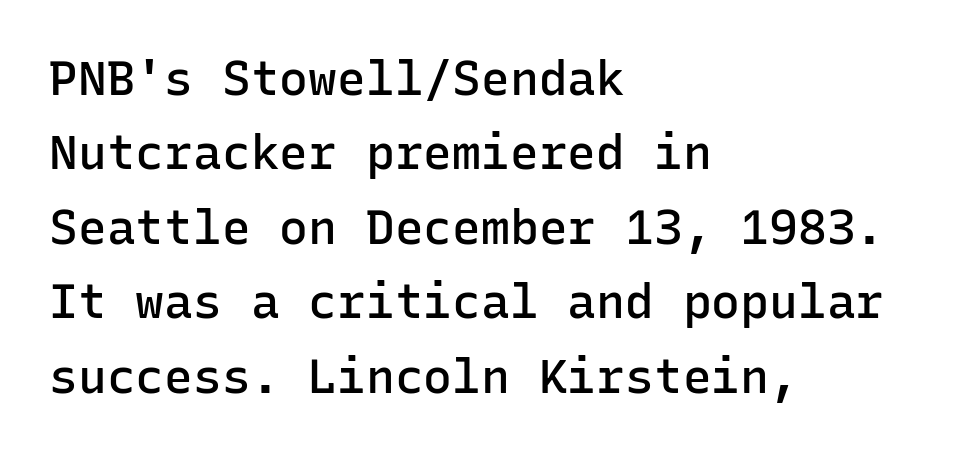
The image shows 48 px semibold sans-serif type, upright, monospaced; set left-aligned, normal line spacing (1.55x), normal letter spacing, not underlined; low stroke contrast and a medium x-height.
